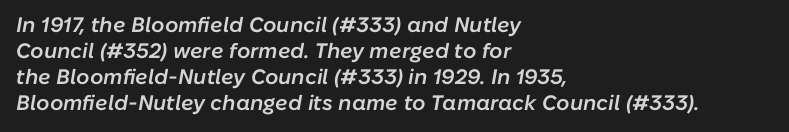
Glance below the letters and you will spot only blank space. Stroke thickness is moderately raised; the sample reads as semibold. The rendering applies a slant to the glyphs. The paragraph shown leans on its left margin. Honestly, the letter spacing is just normal — you wouldn't notice it.
